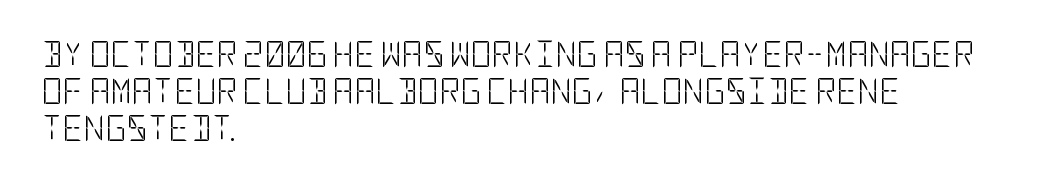
The image shows 26 px text type, upright; set left-aligned, normal line spacing (1.42x), normal letter spacing, not underlined.
